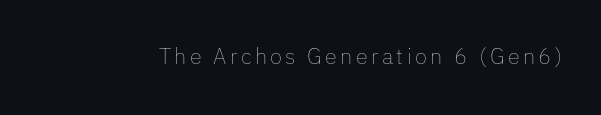
The specimen reads as upright at a glance. The face looks like a standard text weight, possibly lighter. Nobody drew a line under any word here.
